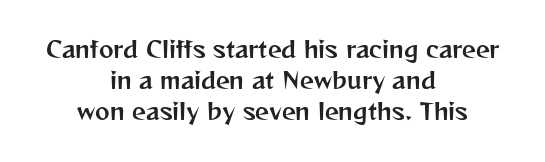
{"italic": "no", "underline": "no", "align": "center", "line_spacing": "normal", "line_spacing_ratio": 1.42, "letter_spacing": "normal", "letter_spacing_em": 0.0, "glyph_px": 22}
